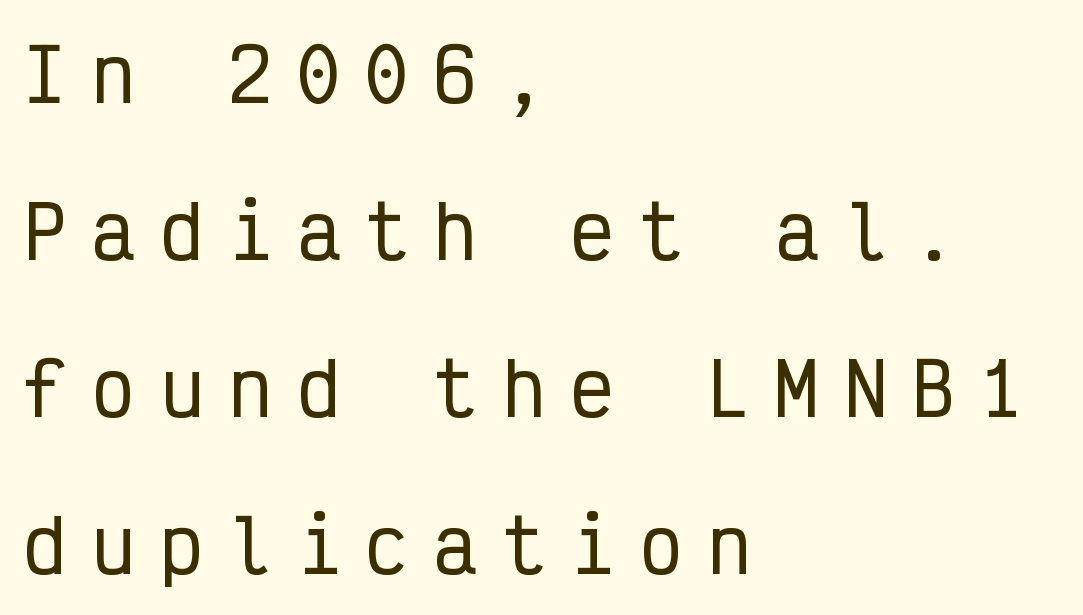
Line spacing here is loose. You can tell it's not italic because the verticals are truly vertical. You could count columns in this text — the font is strictly monospaced. Observe the wide spacing: letters keep a clear distance from each other. Any mark beneath the type? The region is blank. Examine the stroke ends and you'll find no serifs.
